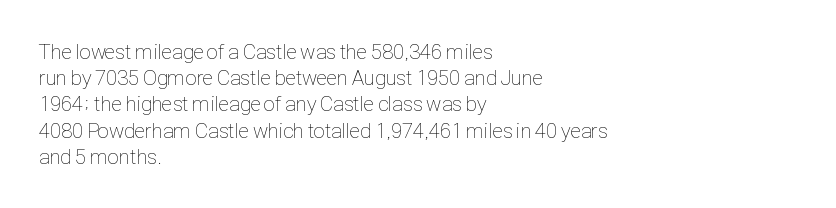
Q: Is the text bold? A: No.
Q: Is the text italic (slanted)? A: No, it is upright.
Q: Is the text underlined? A: No.
Q: How is the paragraph aligned? A: Left-aligned.
Q: Is the spacing between letters normal or unusually wide? A: Normal.
Q: Is the spacing between lines tight, normal or loose? A: Normal.
